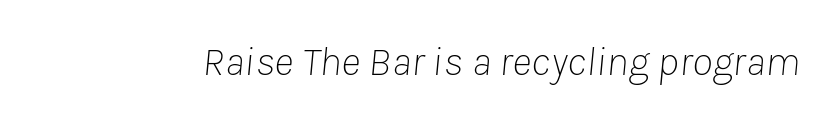
{"italic": "yes", "lean": "right", "slant_degrees": 8, "bold": "no", "weight": "thin", "width": "normal", "stroke_contrast": "low", "x_height": "medium", "monospaced": "no", "underline": "no", "letter_spacing": "normal", "letter_spacing_em": 0.0, "glyph_px": 42}
